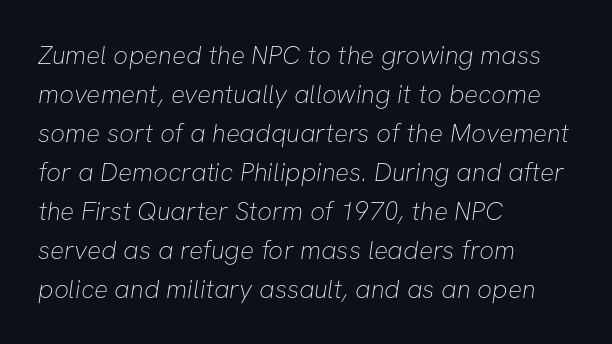
The image shows 26 px text type; set left-aligned, normal line spacing (1.5x), normal letter spacing, not underlined.
